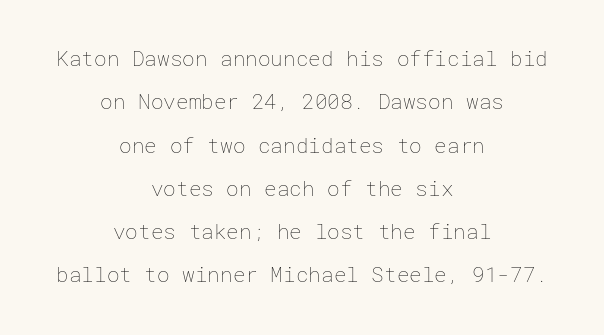
The image shows 21 px text type, upright; set centered, loose line spacing (2.06x), normal letter spacing, not underlined.
